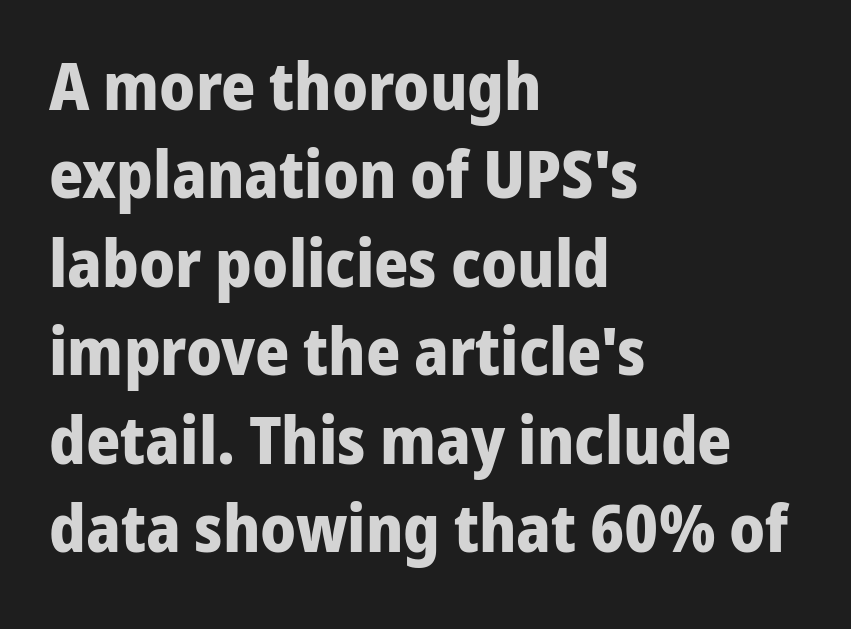
Varying glyph widths throughout — classic text-font behaviour. Notice how the stems are strictly vertical — no italics here. Line spacing here is normal. Set as a true bold cut, around the 700 mark. These lines are set flush left with a ragged right edge. Descender tails drop into unmarked territory.
